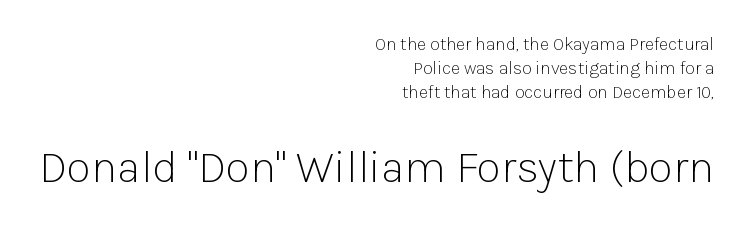
Q: Is the text bold? A: No.
Q: Is the text italic (slanted)? A: No, it is upright.
Q: Is the typeface a serif or a sans-serif typeface? A: Sans-serif.
Q: Is the text underlined? A: No.
Q: How is the paragraph aligned? A: Right-aligned.
Q: Is the spacing between letters normal or unusually wide? A: Normal.
Q: Is the spacing between lines tight, normal or loose? A: Normal.
Q: Which block of text is set in a larger size, the first (top) or the second (bottom)? A: The second (bottom) one.
Q: Width (condensed, normal, or wide)? A: Normal.
Q: Stroke contrast? A: Low.
Q: x-height? A: Medium.
Q: Monospaced? A: No.
